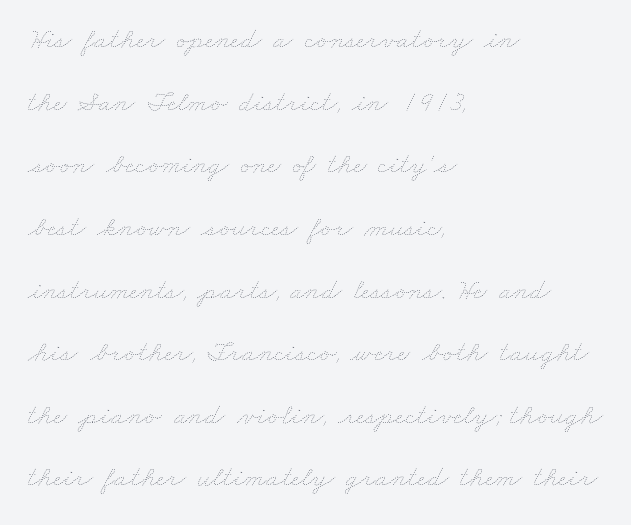
The image shows 29 px thin, wide type; set left-aligned, loose line spacing (2.16x), normal letter spacing, not underlined; low stroke contrast and a small x-height.
